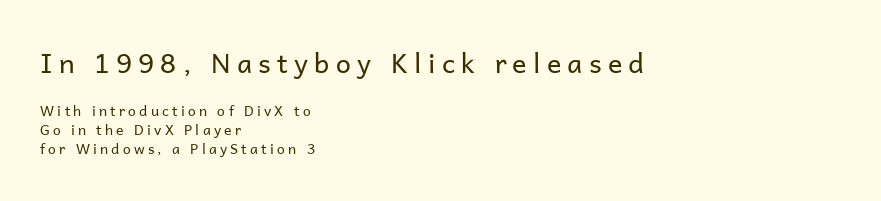
The compositor pushed each line to the left boundary. Weight class: somewhere from thin through regular. Letters rest on an invisible, unmarked baseline. Tracking value appears strongly positive — letters spread wide.
